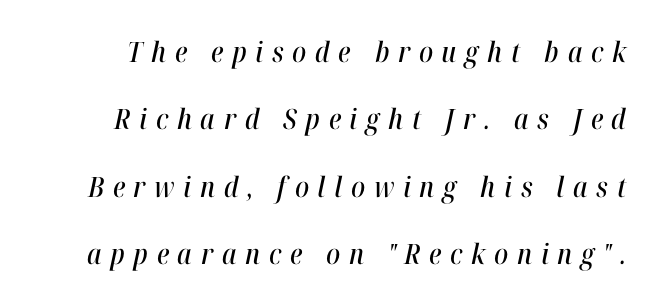
{"italic": "yes", "lean": "right", "slant_degrees": 12, "width": "condensed", "stroke_contrast": "high", "x_height": "medium", "monospaced": "no", "underline": "no", "line_spacing": "loose", "line_spacing_ratio": 2.41, "letter_spacing": "wide", "letter_spacing_em": 0.31, "glyph_px": 28}
